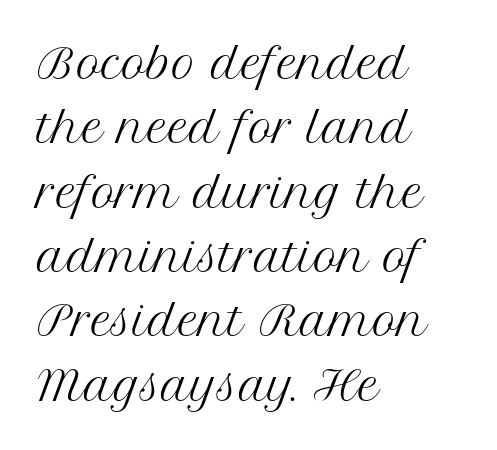
The image shows 41 px regular-weight serif type; set left-aligned, normal line spacing (1.57x), normal letter spacing, not underlined; medium stroke contrast and a medium x-height.
